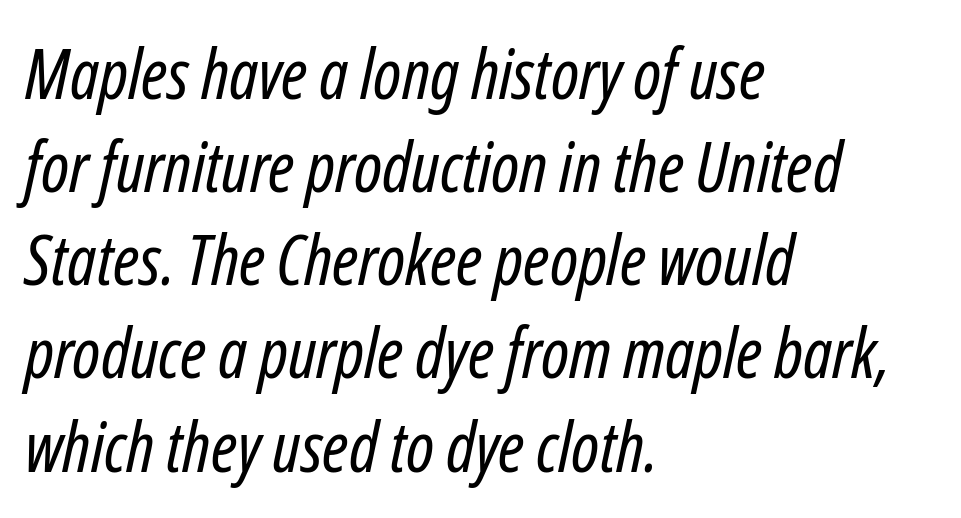
The image shows 69 px regular-weight, condensed type, italic (leaning right); set left-aligned, normal line spacing (1.35x), normal letter spacing, not underlined; low stroke contrast and a medium x-height.
